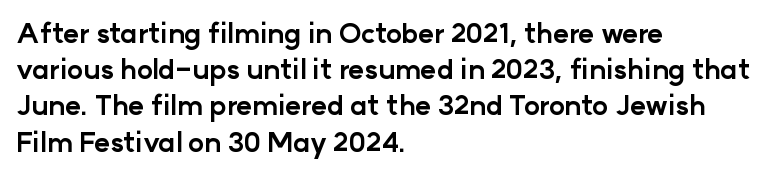
The image shows 27 px bold type, upright; set left-aligned, normal line spacing (1.34x), normal letter spacing, not underlined.
